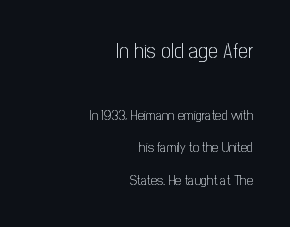
Q: Is the text bold? A: No.
Q: Is the text italic (slanted)? A: No, it is upright.
Q: Is the text underlined? A: No.
Q: How is the paragraph aligned? A: Right-aligned.
Q: Is the spacing between letters normal or unusually wide? A: Normal.
Q: Is the spacing between lines tight, normal or loose? A: Loose.
Q: Which block of text is set in a larger size, the first (top) or the second (bottom)? A: The first (top) one.
